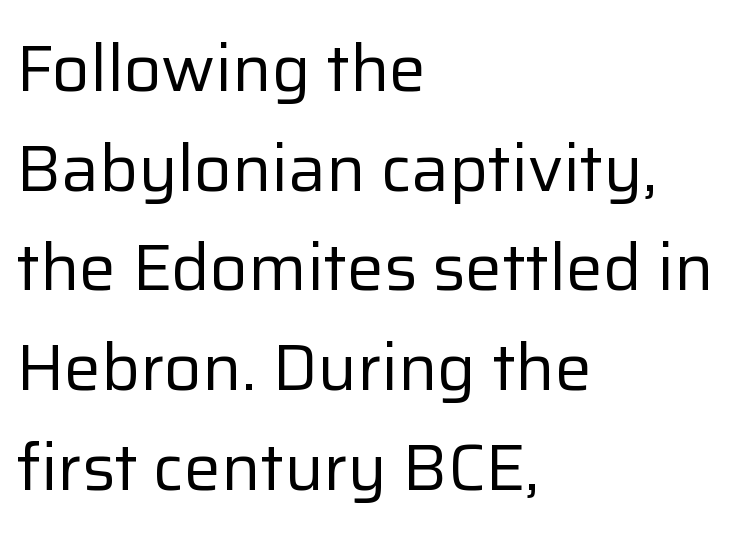
Teacher's note: observe the even left margin — that is flush-left alignment. The letters look calm and open, with moderate or lighter stems. Look at the tracking — it's just the regular setting, nothing added. The passage shown is typeset with a sans-serif family. This is roman type, the default non-slanted kind. Horizontal bands of white between lines are of average thickness.
